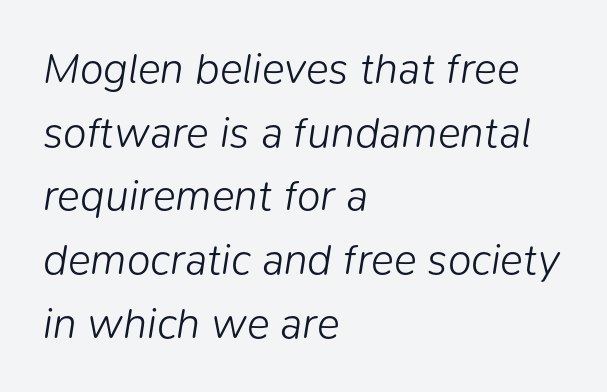
{"italic": "yes", "lean": "right", "slant_degrees": 9, "bold": "no", "weight": "light", "width": "normal", "stroke_contrast": "low", "x_height": "medium", "monospaced": "no", "underline": "no", "align": "left", "line_spacing": "normal", "line_spacing_ratio": 1.48, "letter_spacing": "normal", "letter_spacing_em": 0.0, "glyph_px": 43}
